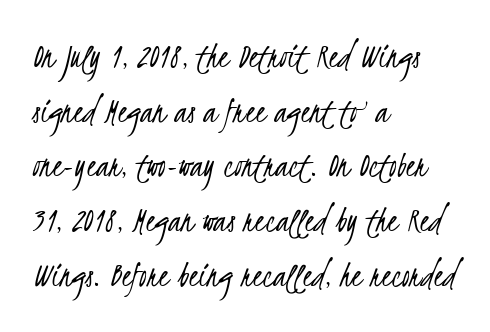
Q: Is the text bold? A: No.
Q: Is the typeface a serif or a sans-serif typeface? A: Sans-serif.
Q: Is the text underlined? A: No.
Q: How is the paragraph aligned? A: Left-aligned.
Q: Is the spacing between letters normal or unusually wide? A: Normal.
Q: Is the spacing between lines tight, normal or loose? A: Normal.
Q: Width (condensed, normal, or wide)? A: Condensed.
Q: Stroke contrast? A: Low.
Q: x-height? A: Small.
Q: Monospaced? A: No.
